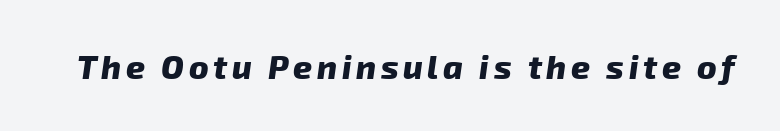
The image shows 33 px heavy sans-serif type; set not underlined; low stroke contrast and a medium x-height.
